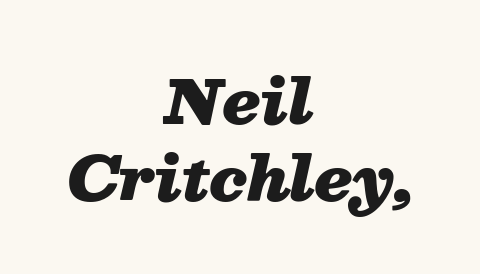
What's the leading like? Ordinary, nothing unusual. Chunky letters — that's bold for sure. The glyphs are unaccompanied by any horizontal stroke below them. The paragraph shown floats in the horizontal middle.
